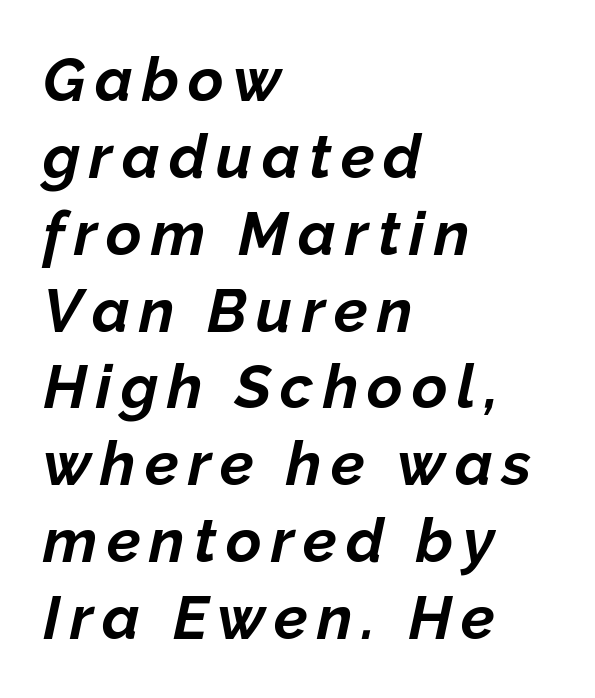
Q: Is the text bold? A: Yes.
Q: Is the text italic (slanted)? A: Yes, it leans right by about 12 degrees.
Q: Is the text underlined? A: No.
Q: How is the paragraph aligned? A: Left-aligned.
Q: Is the spacing between lines tight, normal or loose? A: Normal.
Q: Width (condensed, normal, or wide)? A: Normal.
Q: Stroke contrast? A: Low.
Q: x-height? A: Medium.
Q: Monospaced? A: No.
